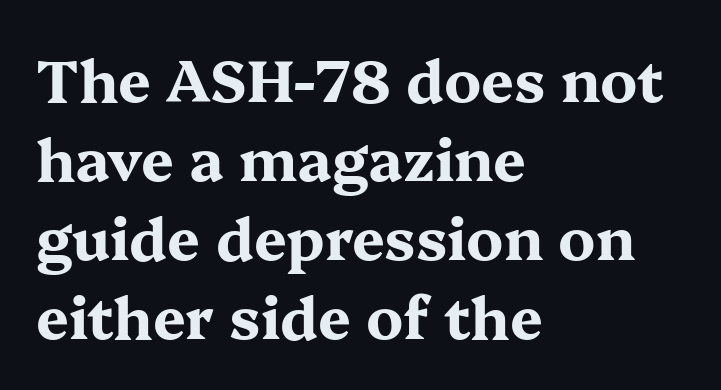
Q: Is the text bold? A: Yes.
Q: Is the text italic (slanted)? A: No, it is upright.
Q: Is the typeface a serif or a sans-serif typeface? A: Serif.
Q: Is the text underlined? A: No.
Q: How is the paragraph aligned? A: Left-aligned.
Q: Is the spacing between letters normal or unusually wide? A: Normal.
Q: Is the spacing between lines tight, normal or loose? A: Normal.
Q: Width (condensed, normal, or wide)? A: Wide.
Q: Stroke contrast? A: Medium.
Q: x-height? A: Medium.
Q: Monospaced? A: No.
